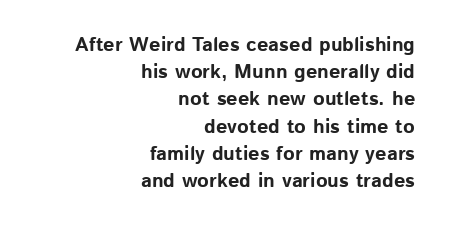
Horizontally, the lines are justified to the trailing edge only. Evenly set lines give the paragraph a standard silhouette. Every stem runs plumb, perpendicular to the baseline. No extra tracking has been applied to these lines. Anything drawn beneath the words? Only blank space. These words are printed bold, with thick strokes throughout.
